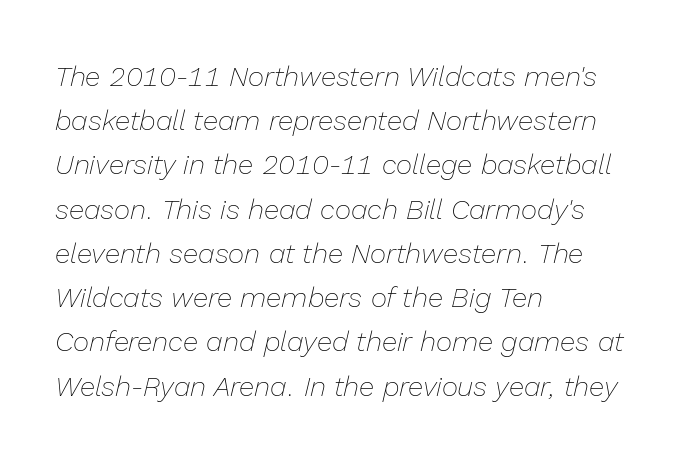
Q: Is the text bold? A: No.
Q: Is the text italic (slanted)? A: Yes, it leans right by about 13 degrees.
Q: Is the text underlined? A: No.
Q: How is the paragraph aligned? A: Left-aligned.
Q: Is the spacing between letters normal or unusually wide? A: Normal.
Q: Is the spacing between lines tight, normal or loose? A: Normal.
Q: Width (condensed, normal, or wide)? A: Normal.
Q: Stroke contrast? A: Low.
Q: x-height? A: Medium.
Q: Monospaced? A: No.
